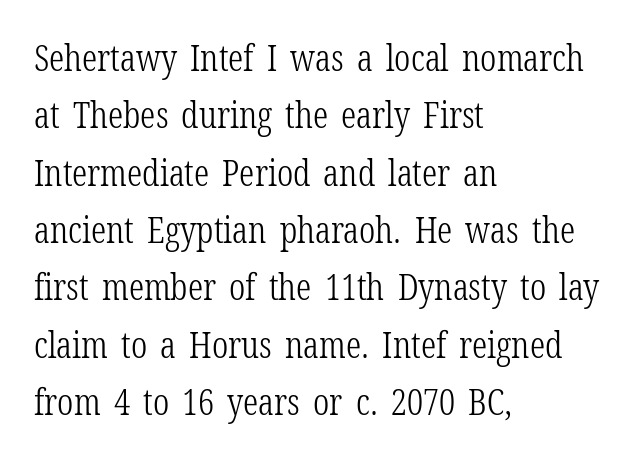
The image shows 37 px light, condensed serif type, upright; set left-aligned, normal line spacing (1.55x), normal letter spacing, not underlined; low stroke contrast and a medium x-height.
